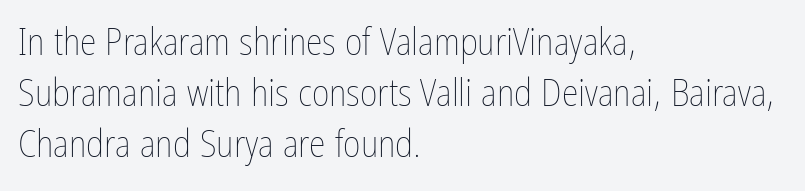
The image shows 38 px thin, condensed type, upright; set left-aligned, normal line spacing (1.34x), normal letter spacing, not underlined; low stroke contrast and a medium x-height.
